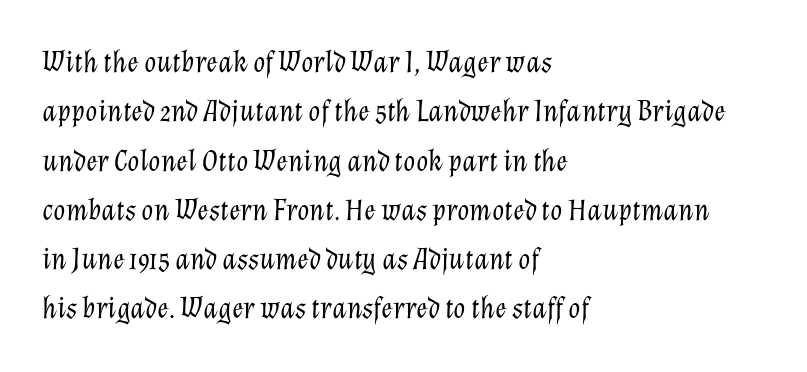
Q: Is the text bold? A: No.
Q: Is the text italic (slanted)? A: Yes, it leans right by about 12 degrees.
Q: Is the text underlined? A: No.
Q: How is the paragraph aligned? A: Left-aligned.
Q: Is the spacing between letters normal or unusually wide? A: Normal.
Q: Is the spacing between lines tight, normal or loose? A: Normal.
Q: Width (condensed, normal, or wide)? A: Normal.
Q: Stroke contrast? A: Low.
Q: x-height? A: Medium.
Q: Monospaced? A: No.
